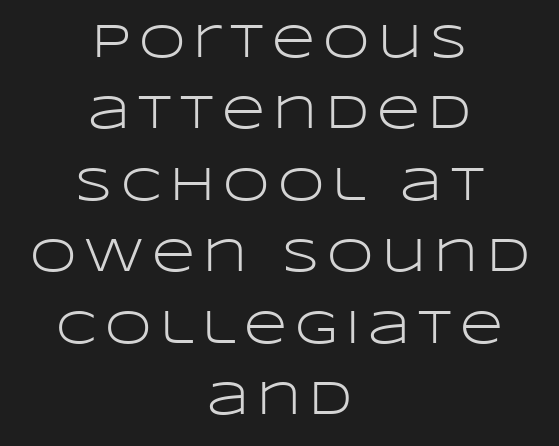
The image shows 47 px light, wide sans-serif type, upright; set centered, normal line spacing (1.52x), not underlined; low stroke contrast and a large x-height.
